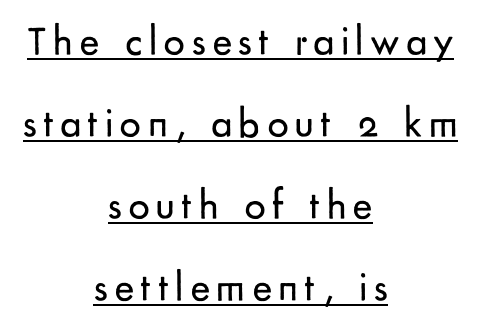
The image shows 42 px regular-weight sans-serif type, upright; set centered, loose line spacing (1.95x), underlined; low stroke contrast and a small x-height.
